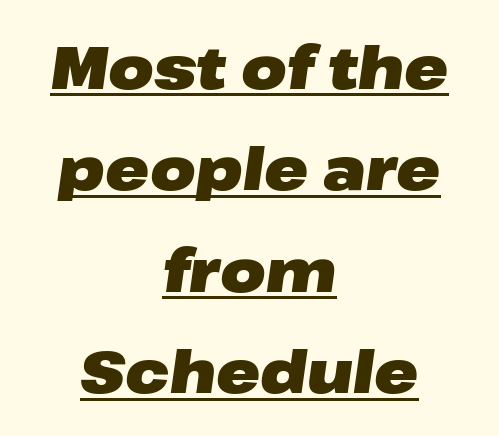
The image shows 59 px heavy, wide type, italic (leaning right); set centered, line spacing 1.72x, normal letter spacing, underlined; low stroke contrast and a medium x-height.
